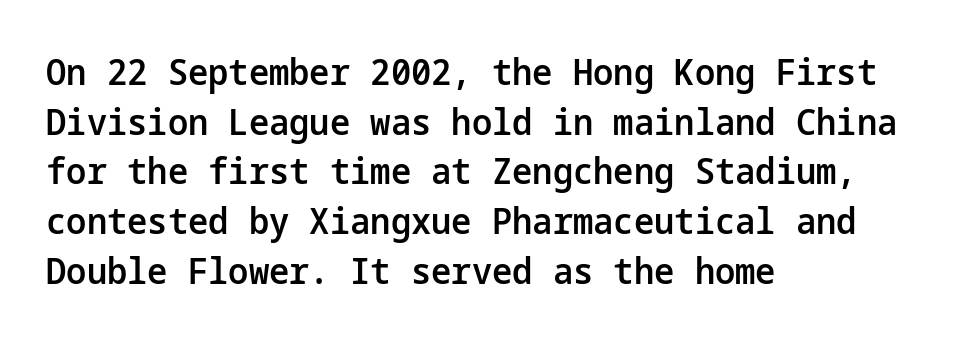
{"serif": "no", "italic": "no", "bold": "semi", "weight": "semibold", "width": "normal", "stroke_contrast": "low", "x_height": "medium", "underline": "no", "align": "left", "line_spacing": "normal", "line_spacing_ratio": 1.38, "letter_spacing": "normal", "letter_spacing_em": 0.0, "glyph_px": 36}
